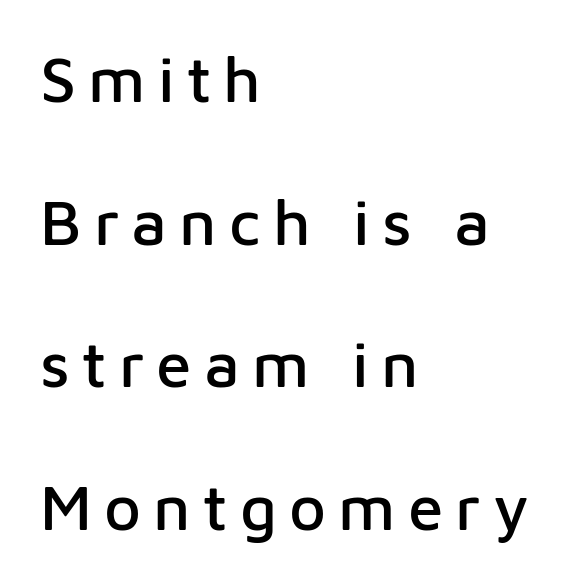
Q: Is the text italic (slanted)? A: No, it is upright.
Q: Is the typeface a serif or a sans-serif typeface? A: Sans-serif.
Q: Is the text underlined? A: No.
Q: How is the paragraph aligned? A: Left-aligned.
Q: Is the spacing between lines tight, normal or loose? A: Loose.
Q: Width (condensed, normal, or wide)? A: Normal.
Q: Stroke contrast? A: Low.
Q: x-height? A: Medium.
Q: Monospaced? A: No.
